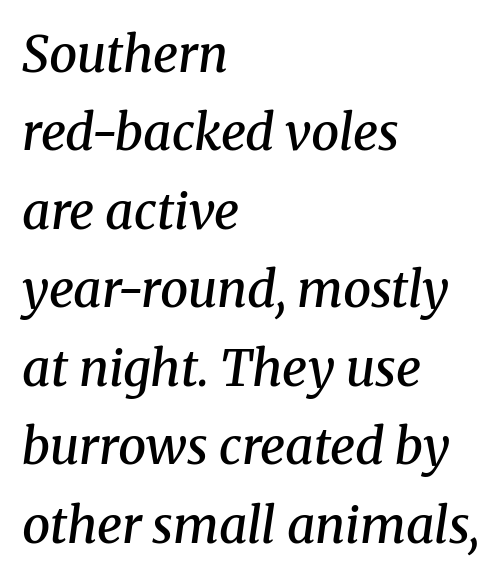
{"serif": "yes", "italic": "yes", "lean": "right", "slant_degrees": 8, "bold": "semi", "weight": "semibold", "width": "normal", "stroke_contrast": "medium", "x_height": "medium", "monospaced": "no", "underline": "no", "align": "left", "line_spacing": "normal", "line_spacing_ratio": 1.57, "letter_spacing": "normal", "letter_spacing_em": 0.0, "glyph_px": 50}
